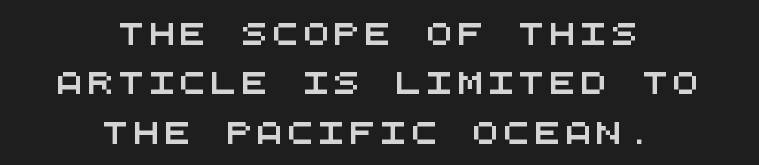
Each word looks stretched out because of the extra space between its letters. Interline gaps are noticeably wide in this sample. Rule under the text: the space is simply empty. These lines stack symmetrically, like a column narrowing and widening about its center.
